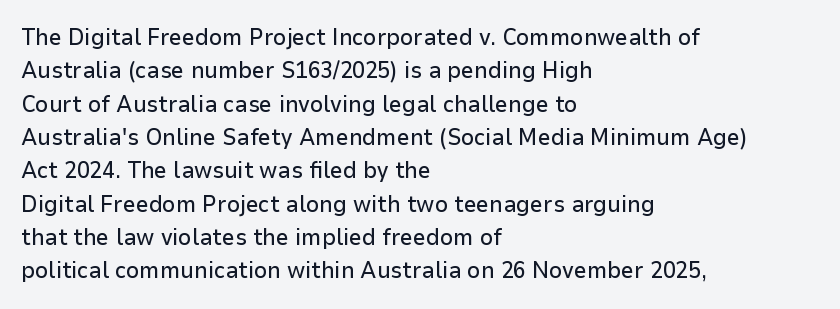
{"italic": "no", "underline": "no", "align": "left", "line_spacing": "normal", "line_spacing_ratio": 1.45, "letter_spacing": "normal", "letter_spacing_em": 0.0, "glyph_px": 23}
